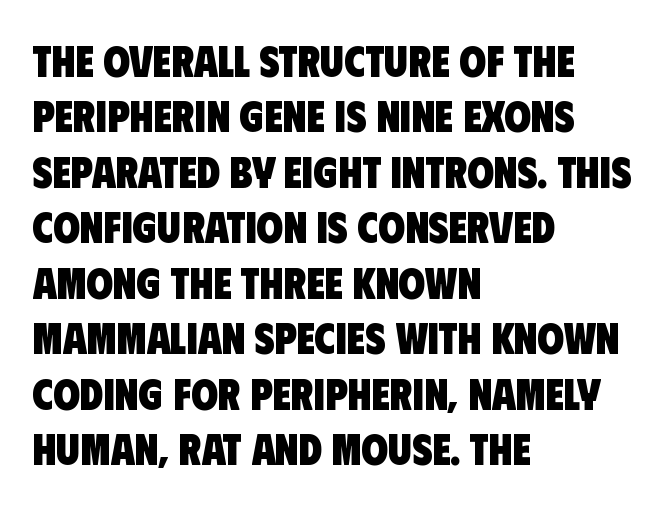
A full-strength bold gives these letters their thick strokes. Rows of type keep a routine distance in the vertical direction. This sample uses plain, unmodified letter spacing. Layout note: lines flush left. A sans-serif font was chosen for this passage. This rendering features lettering with no underline.
